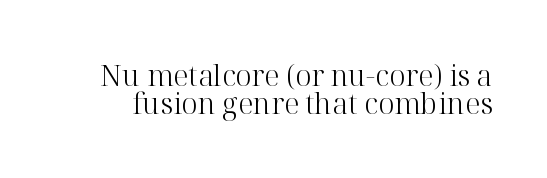
Q: Is the text bold? A: No.
Q: Is the text italic (slanted)? A: No, it is upright.
Q: Is the typeface a serif or a sans-serif typeface? A: Serif.
Q: Is the text underlined? A: No.
Q: Is the spacing between letters normal or unusually wide? A: Normal.
Q: Is the spacing between lines tight, normal or loose? A: Tight.
Q: Width (condensed, normal, or wide)? A: Normal.
Q: Stroke contrast? A: High.
Q: x-height? A: Medium.
Q: Monospaced? A: No.
